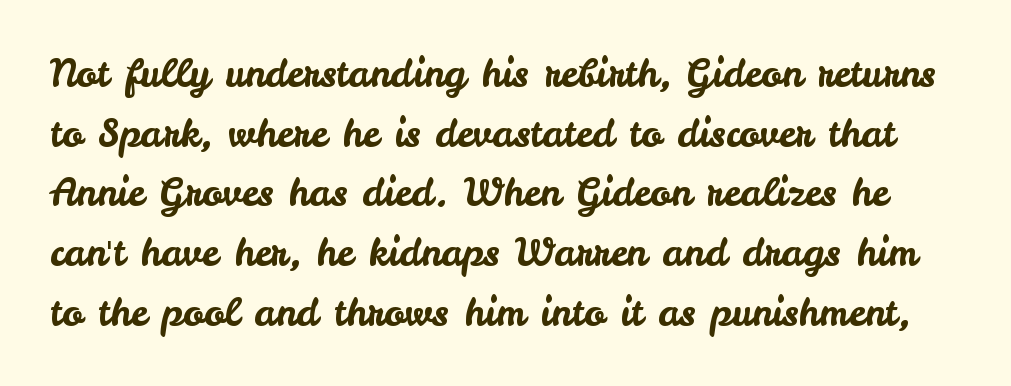
{"serif": "no", "width": "normal", "stroke_contrast": "low", "x_height": "small", "monospaced": "no", "underline": "no", "line_spacing": "normal", "line_spacing_ratio": 1.57, "letter_spacing": "normal", "letter_spacing_em": 0.0, "glyph_px": 38}
